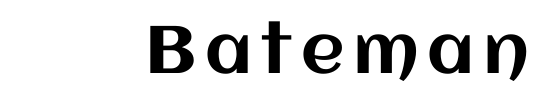
Q: Is the text italic (slanted)? A: No, it is upright.
Q: Is the text underlined? A: No.
Q: How is the paragraph aligned? A: Right-aligned.
Q: Width (condensed, normal, or wide)? A: Normal.
Q: Stroke contrast? A: Medium.
Q: x-height? A: Large.
Q: Monospaced? A: No.
